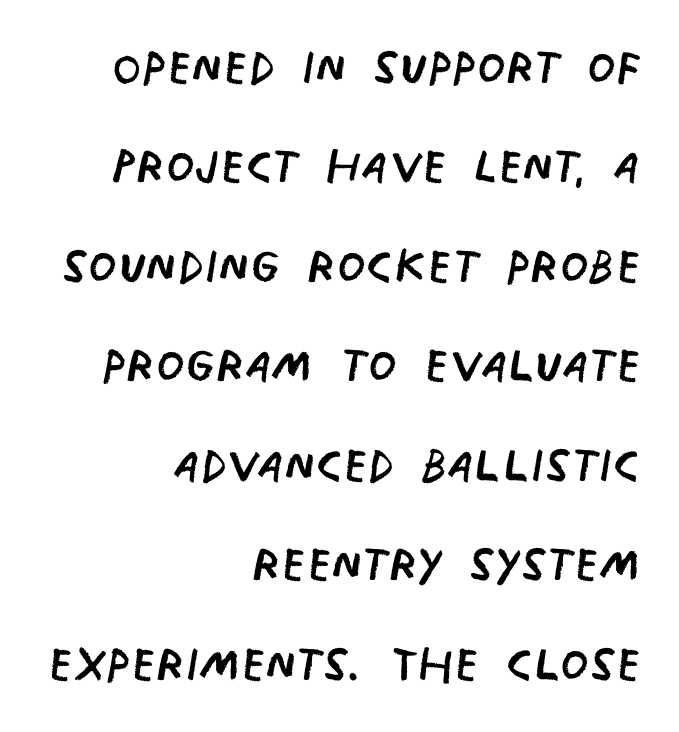
The image shows 65 px regular-weight, condensed sans-serif type; set right-aligned, normal line spacing (1.53x), normal letter spacing, not underlined; low stroke contrast and a large x-height.
